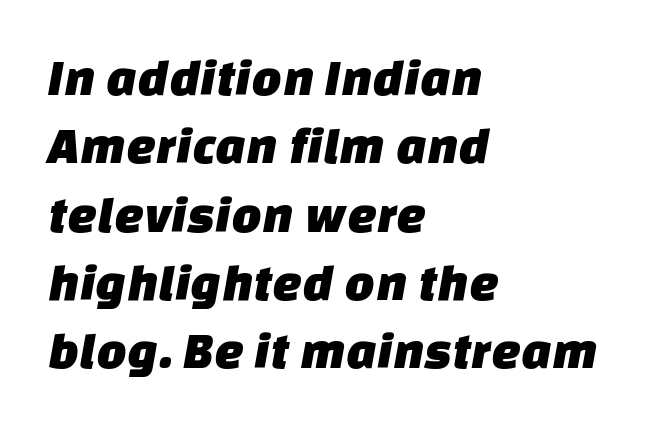
The image shows 53 px sans-serif type; set left-aligned, normal line spacing (1.29x), normal letter spacing, not underlined; low stroke contrast and a large x-height.
